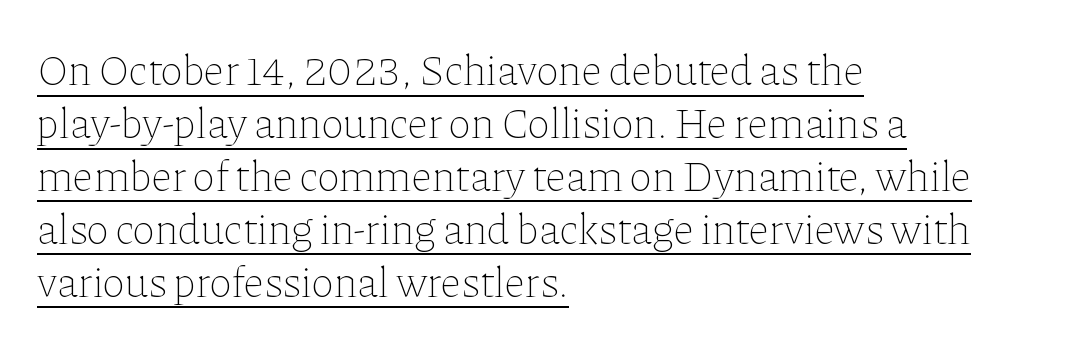
Between one letter and the next there's only the usual sliver of space. The lettering stays uniformly vertical, giving the passage a roman look. Every word sits above its own underline. Nothing heavy about these letters — not bold at all. Do the characters align in a grid? No, the font is proportional. The text block is weighted toward the left margin, trailing off unevenly rightward.
